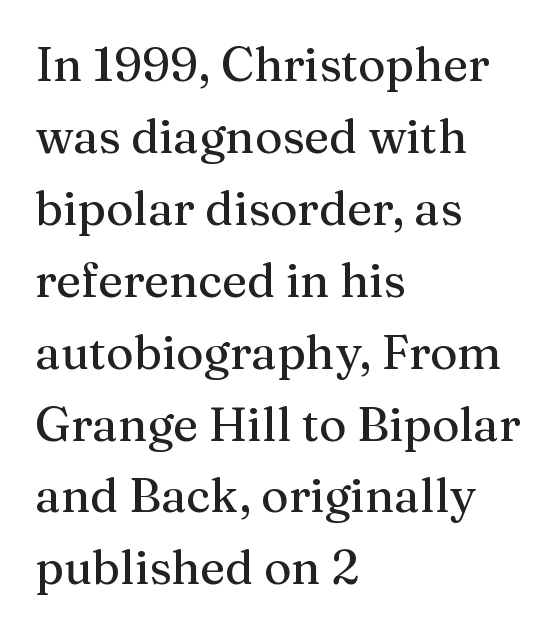
Vertical spacing — default. Varying glyph widths throughout — classic text-font behaviour. Horizontal alignment here is leftward, the default for most running prose. This sample uses a serif face. The rendering keeps characters at their native spacing.
